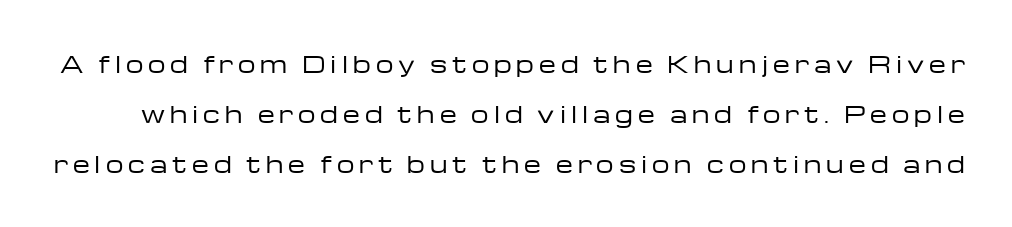
If you drew a line through each stem, it would be perfectly vertical. Honestly, there is no underline to notice here at all. Is the type heavy? It reads as light-to-regular instead. The rendering uses a large line-height, opening up the rows.
